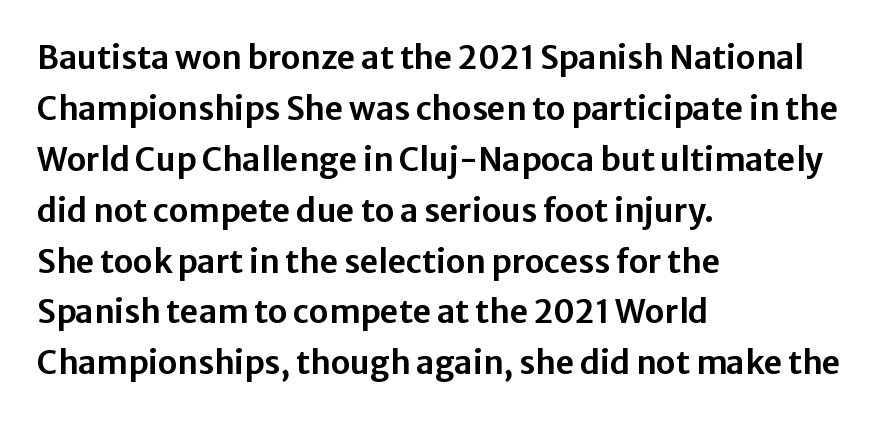
Q: Is the text italic (slanted)? A: No, it is upright.
Q: Is the typeface a serif or a sans-serif typeface? A: Sans-serif.
Q: Is the text underlined? A: No.
Q: How is the paragraph aligned? A: Left-aligned.
Q: Is the spacing between letters normal or unusually wide? A: Normal.
Q: Is the spacing between lines tight, normal or loose? A: Normal.
Q: Width (condensed, normal, or wide)? A: Normal.
Q: Stroke contrast? A: Low.
Q: x-height? A: Medium.
Q: Monospaced? A: No.
